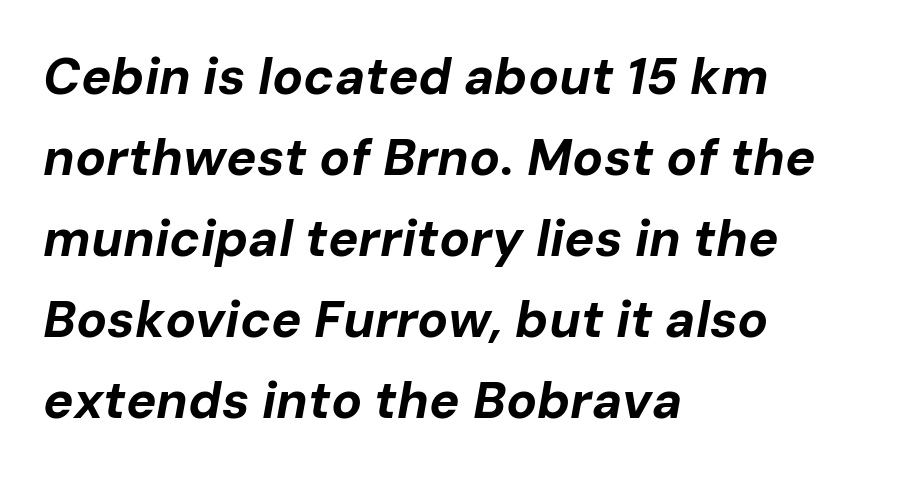
{"italic": "yes", "lean": "right", "slant_degrees": 10, "bold": "yes", "weight": "bold", "width": "normal", "stroke_contrast": "low", "x_height": "medium", "monospaced": "no", "underline": "no", "align": "left", "line_spacing": "normal", "line_spacing_ratio": 1.59, "letter_spacing": "normal", "letter_spacing_em": 0.0, "glyph_px": 51}
